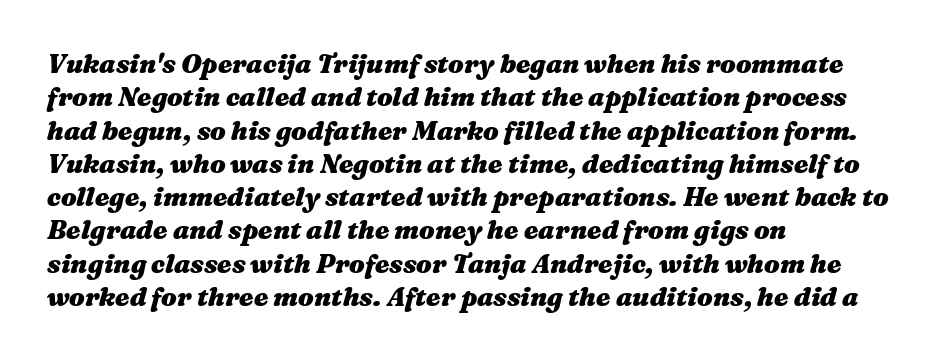
The image shows 26 px bold type, italic (leaning right); set left-aligned, normal line spacing (1.28x), normal letter spacing, not underlined.
